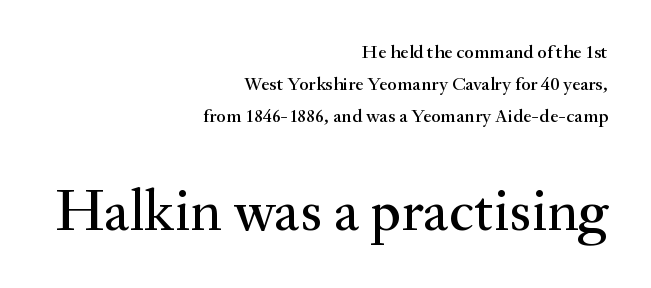
Type style note: has serifs. Think of a printed novel: that variable character pitch is what you see here. Casual observation: everything's shoved over to the right. No italicization has been applied; the sample stays upright.
